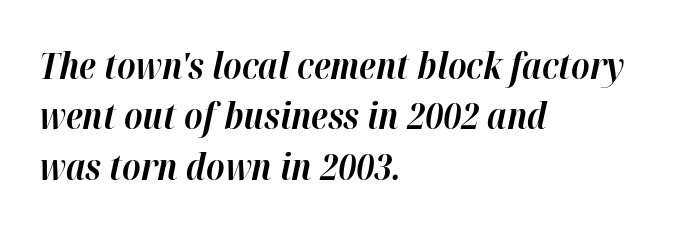
Q: Is the text bold? A: Yes.
Q: Is the text italic (slanted)? A: Yes, it leans right by about 12 degrees.
Q: Is the text underlined? A: No.
Q: How is the paragraph aligned? A: Left-aligned.
Q: Is the spacing between letters normal or unusually wide? A: Normal.
Q: Is the spacing between lines tight, normal or loose? A: Normal.
Q: Width (condensed, normal, or wide)? A: Normal.
Q: Stroke contrast? A: High.
Q: x-height? A: Medium.
Q: Monospaced? A: No.
